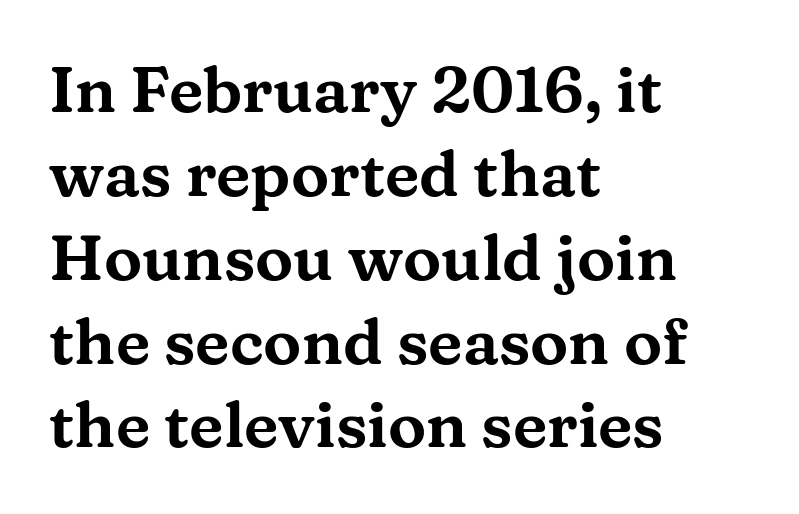
{"serif": "yes", "italic": "no", "width": "wide", "stroke_contrast": "medium", "x_height": "medium", "monospaced": "no", "underline": "no", "align": "left", "line_spacing": "normal", "line_spacing_ratio": 1.31, "letter_spacing": "normal", "letter_spacing_em": 0.0, "glyph_px": 64}
